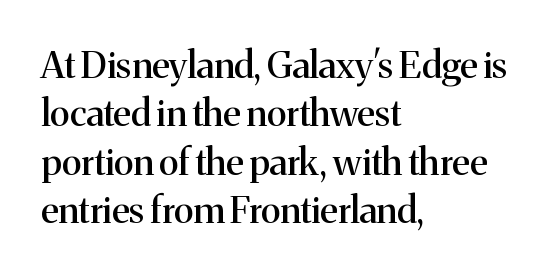
Q: Is the text italic (slanted)? A: No, it is upright.
Q: Is the typeface a serif or a sans-serif typeface? A: Serif.
Q: Is the text underlined? A: No.
Q: How is the paragraph aligned? A: Left-aligned.
Q: Is the spacing between letters normal or unusually wide? A: Normal.
Q: Is the spacing between lines tight, normal or loose? A: Normal.
Q: Width (condensed, normal, or wide)? A: Normal.
Q: Stroke contrast? A: Medium.
Q: x-height? A: Medium.
Q: Monospaced? A: No.
